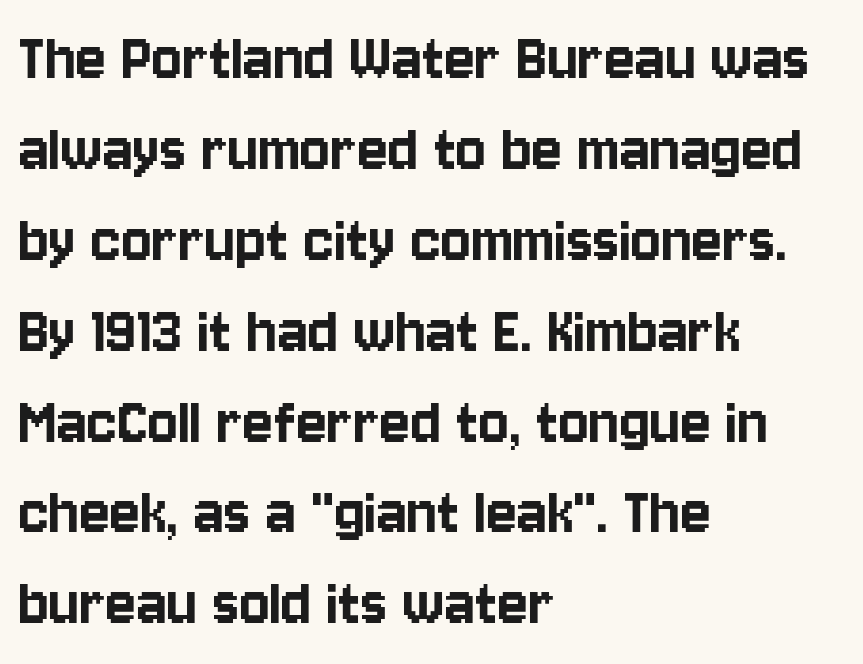
The image shows 71 px condensed sans-serif type, upright; set left-aligned, normal line spacing (1.28x), normal letter spacing, not underlined; low stroke contrast and a large x-height.
